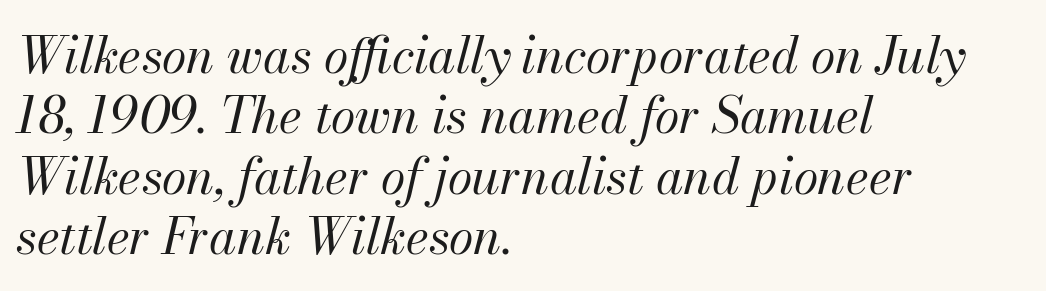
Is the stroke heavy? The answer is a plain regular-or-lighter. It's the slanting kind of type. Notice how the passage keeps a crisp vertical edge on the left only. Do the characters align in a grid? No, the font is proportional.
